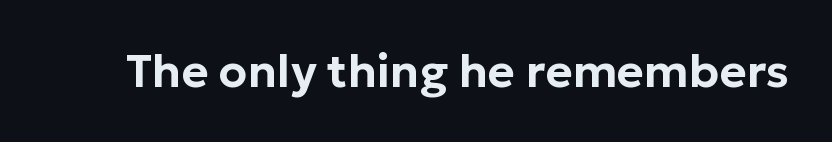
Q: Is the text italic (slanted)? A: No, it is upright.
Q: Is the typeface a serif or a sans-serif typeface? A: Sans-serif.
Q: Is the text underlined? A: No.
Q: Is the spacing between letters normal or unusually wide? A: Normal.
Q: Width (condensed, normal, or wide)? A: Normal.
Q: Stroke contrast? A: Low.
Q: x-height? A: Medium.
Q: Monospaced? A: No.
